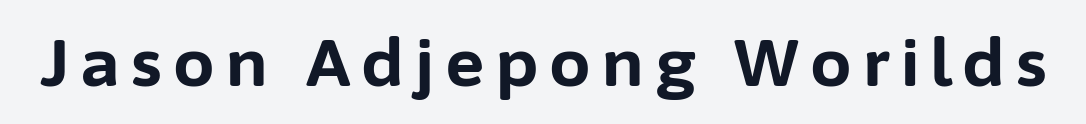
Here the designer chose a conventional face with non-uniform glyph widths. A bare baseline throughout the passage. A full-strength bold gives these letters their thick strokes. The typography opts for an upright posture over an oblique one.
